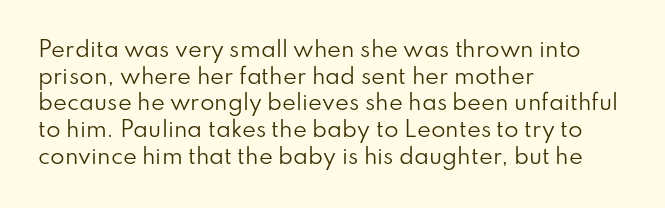
{"italic": "no", "bold": "no", "underline": "no", "align": "left", "line_spacing": "normal", "line_spacing_ratio": 1.27, "letter_spacing": "normal", "letter_spacing_em": 0.0, "glyph_px": 21}
